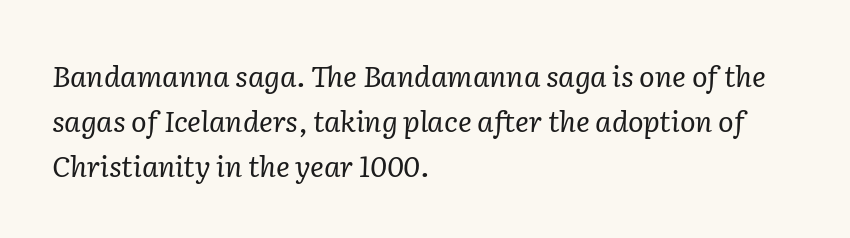
The image shows 29 px regular-weight serif type, italic (leaning right); set left-aligned, normal line spacing (1.55x), normal letter spacing, not underlined; low stroke contrast and a medium x-height.
